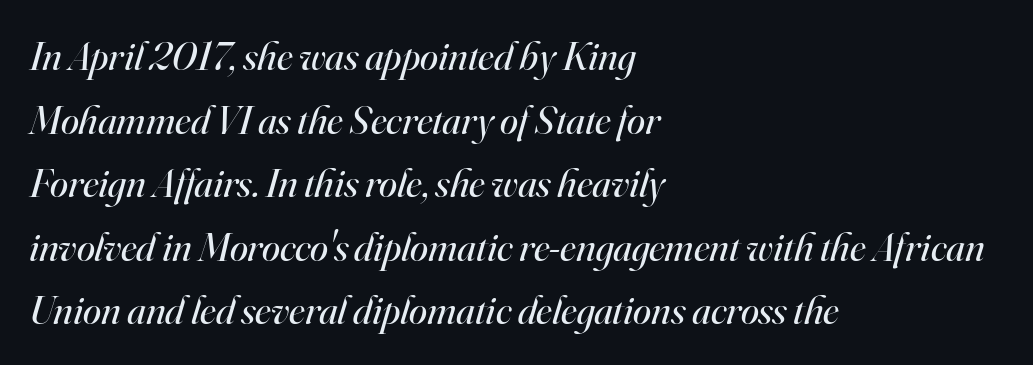
Q: Is the text bold? A: No.
Q: Is the text italic (slanted)? A: Yes, it leans right by about 16 degrees.
Q: Is the typeface a serif or a sans-serif typeface? A: Serif.
Q: Is the text underlined? A: No.
Q: How is the paragraph aligned? A: Left-aligned.
Q: Is the spacing between letters normal or unusually wide? A: Normal.
Q: Is the spacing between lines tight, normal or loose? A: Normal.
Q: Width (condensed, normal, or wide)? A: Normal.
Q: Stroke contrast? A: High.
Q: x-height? A: Small.
Q: Monospaced? A: No.
